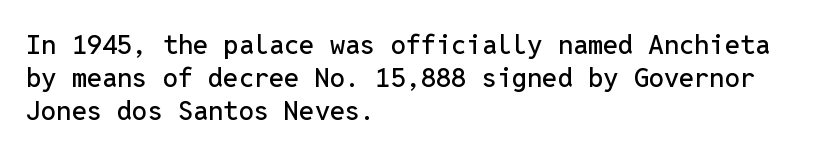
The image shows 27 px text type, upright; set left-aligned, line spacing 1.22x, normal letter spacing, not underlined.
